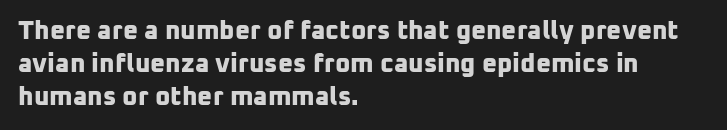
Does the leading feel generous? No, just average. Letters rest on an invisible, unmarked baseline. The glyphs have the mass of a bold cut. Typeset ragged right — the left edge is the straight one.
